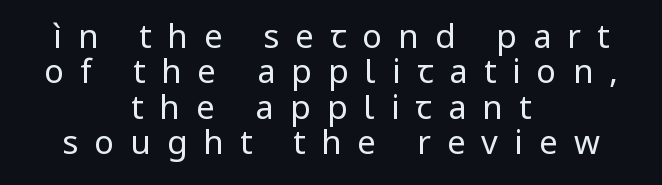
Q: Is the text bold? A: No.
Q: Is the text italic (slanted)? A: No, it is upright.
Q: Is the typeface a serif or a sans-serif typeface? A: Sans-serif.
Q: Is the text underlined? A: No.
Q: How is the paragraph aligned? A: Centered.
Q: Is the spacing between letters normal or unusually wide? A: Unusually wide.
Q: Is the spacing between lines tight, normal or loose? A: Tight.
Q: Width (condensed, normal, or wide)? A: Normal.
Q: Stroke contrast? A: Low.
Q: x-height? A: Medium.
Q: Monospaced? A: No.
